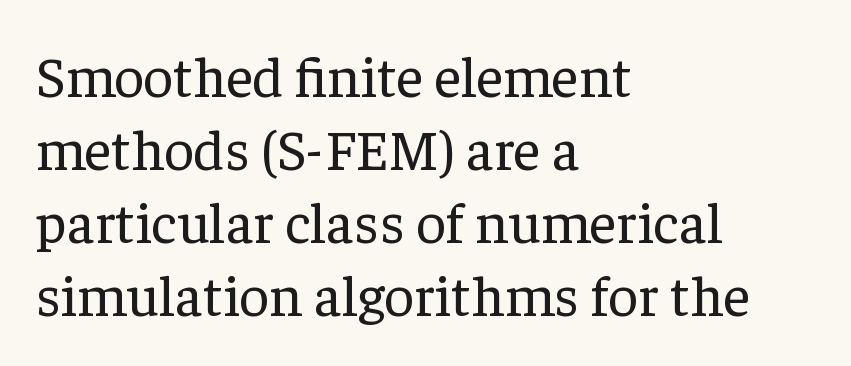
These lines are rendered in a variable-pitch font. Is this a heavy cut? Hardly; it is regular or lighter. Glance below the letters and you will spot only blank space. These lines stack with their left ends in a neat column. What's the leading like? Ordinary, nothing unusual. The typography opts for an upright posture over an oblique one.
